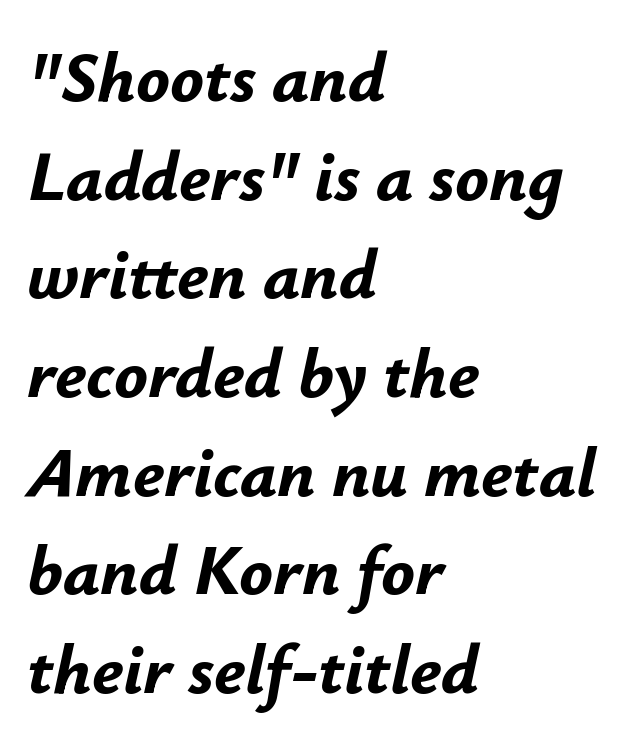
A normal amount of white space separates one row of letters from the next. Think of a printed novel: that variable character pitch is what you see here. Typesetter's note: full bold, strokes at maximum text heaviness. Short note: letters normally spaced. Honestly, there is no underline to notice here at all.
